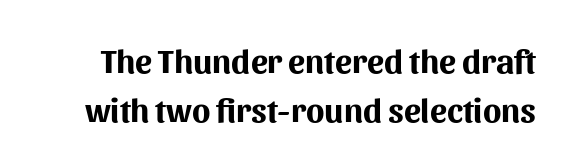
Tracking here is standard; glyphs follow each other at the usual distance. The letters stand straight up with perfectly vertical stems. Typographically, this falls in the sans-serif category. Each glyph is drawn with heavy, bold strokes. The face used here is proportionally spaced, like ordinary book or web type. The vertical gap from one line to the next is medium.
